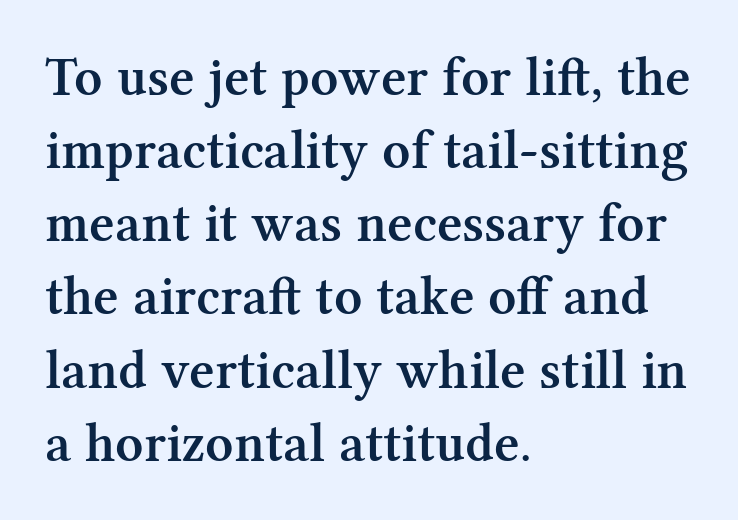
The image shows 55 px semibold serif type, upright; set left-aligned, normal line spacing (1.33x), normal letter spacing, not underlined; medium stroke contrast and a medium x-height.
